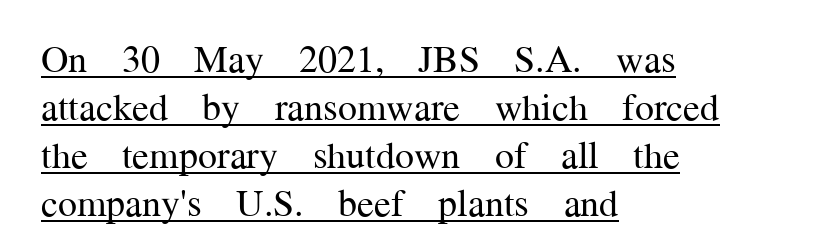
Q: Is the text bold? A: No.
Q: Is the text italic (slanted)? A: No, it is upright.
Q: Is the typeface a serif or a sans-serif typeface? A: Serif.
Q: Is the text underlined? A: Yes.
Q: How is the paragraph aligned? A: Left-aligned.
Q: Is the spacing between letters normal or unusually wide? A: Normal.
Q: Is the spacing between lines tight, normal or loose? A: Normal.
Q: Width (condensed, normal, or wide)? A: Normal.
Q: Stroke contrast? A: Medium.
Q: x-height? A: Medium.
Q: Monospaced? A: No.
